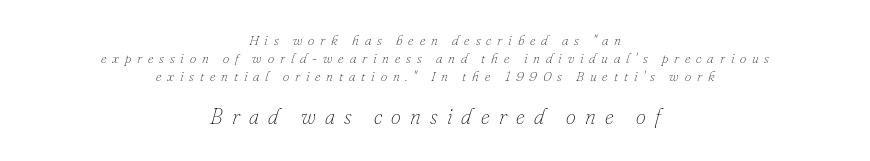
Q: Is the text bold? A: No.
Q: Is the text italic (slanted)? A: Yes, it leans right by about 16 degrees.
Q: Is the text underlined? A: No.
Q: How is the paragraph aligned? A: Centered.
Q: Is the spacing between letters normal or unusually wide? A: Unusually wide.
Q: Is the spacing between lines tight, normal or loose? A: Normal.
Q: Which block of text is set in a larger size, the first (top) or the second (bottom)? A: The second (bottom) one.
